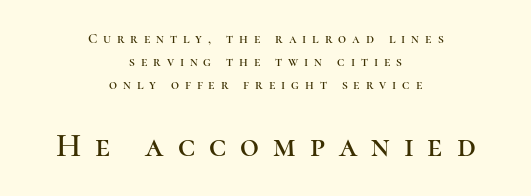
{"serif": "yes", "italic": "no", "width": "normal", "stroke_contrast": "high", "x_height": "medium", "monospaced": "no", "underline": "no", "align": "center", "line_spacing": "normal", "line_spacing_ratio": 1.63, "letter_spacing": "wide", "letter_spacing_em": 0.42, "larger_block": "second", "size_ratio": 2.36, "glyph_px": 33}
